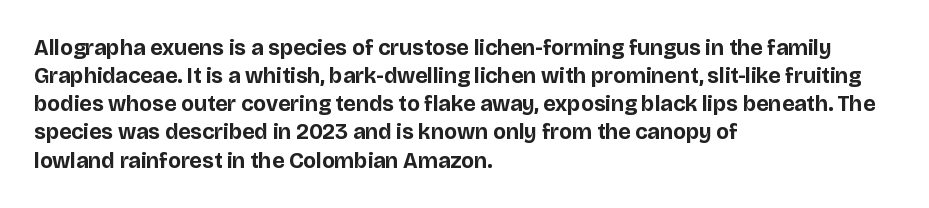
The passage is arranged the way most books set body copy — flush left. No word sits above an underline. Nobody touched the tracking dial on this one. Stroke thickness is high; the sample reads as a true bold.
